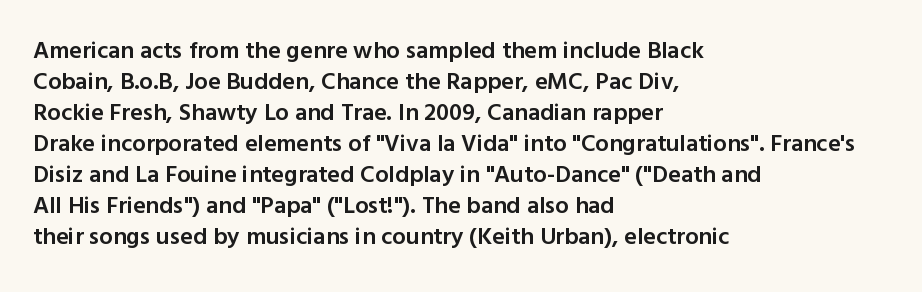
Q: Is the text bold? A: Semi-bold.
Q: Is the text italic (slanted)? A: No, it is upright.
Q: Is the text underlined? A: No.
Q: How is the paragraph aligned? A: Left-aligned.
Q: Is the spacing between letters normal or unusually wide? A: Normal.
Q: Is the spacing between lines tight, normal or loose? A: Normal.
